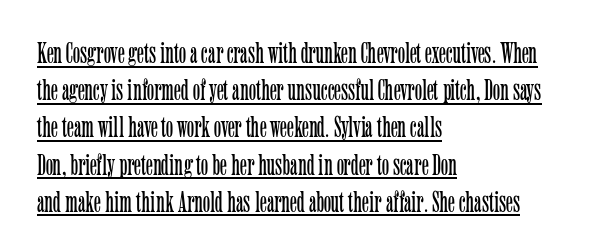
Q: Is the text bold? A: No.
Q: Is the text italic (slanted)? A: No, it is upright.
Q: Is the typeface a serif or a sans-serif typeface? A: Serif.
Q: Is the text underlined? A: Yes.
Q: How is the paragraph aligned? A: Left-aligned.
Q: Is the spacing between letters normal or unusually wide? A: Normal.
Q: Width (condensed, normal, or wide)? A: Condensed.
Q: Stroke contrast? A: Low.
Q: x-height? A: Medium.
Q: Monospaced? A: No.
